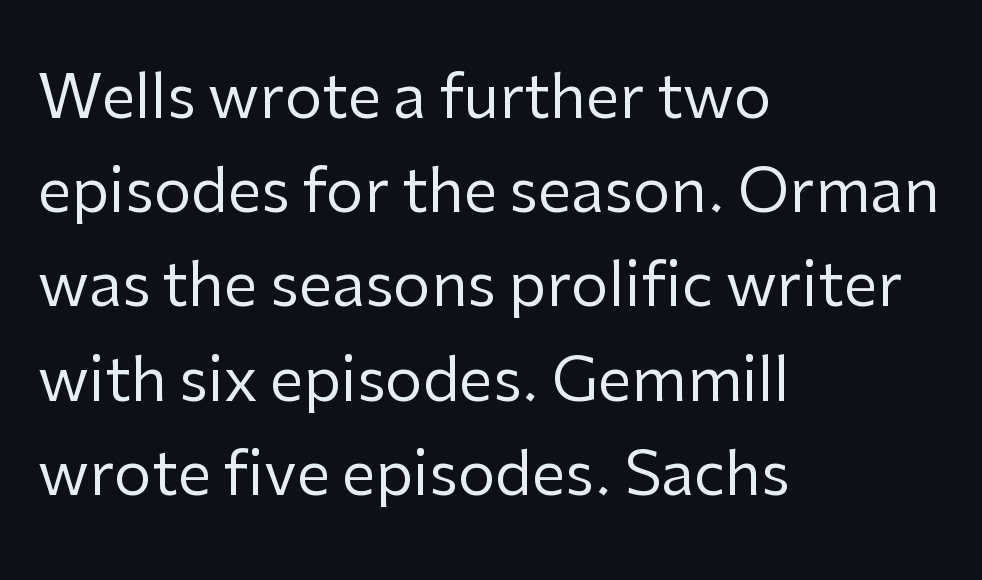
Q: Is the text bold? A: No.
Q: Is the text italic (slanted)? A: No, it is upright.
Q: Is the typeface a serif or a sans-serif typeface? A: Sans-serif.
Q: Is the text underlined? A: No.
Q: How is the paragraph aligned? A: Left-aligned.
Q: Is the spacing between letters normal or unusually wide? A: Normal.
Q: Is the spacing between lines tight, normal or loose? A: Normal.
Q: Width (condensed, normal, or wide)? A: Normal.
Q: Stroke contrast? A: Low.
Q: x-height? A: Medium.
Q: Monospaced? A: No.
